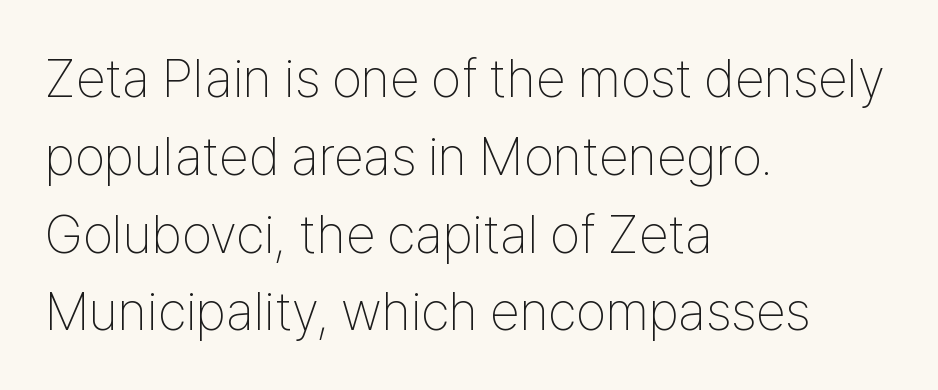
{"serif": "no", "italic": "no", "bold": "no", "weight": "thin", "width": "condensed", "stroke_contrast": "low", "x_height": "medium", "monospaced": "no", "underline": "no", "align": "left", "line_spacing": "normal", "line_spacing_ratio": 1.44, "letter_spacing": "normal", "letter_spacing_em": 0.0, "glyph_px": 54}
